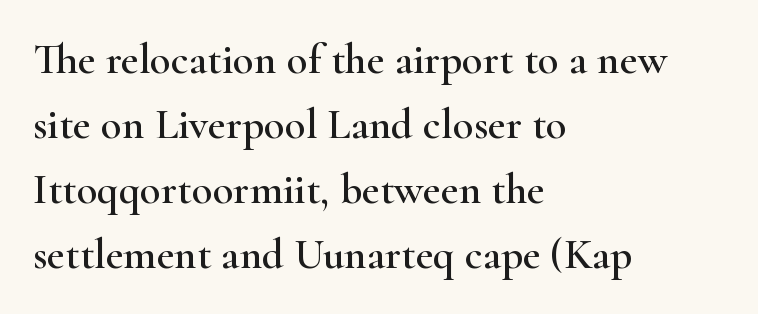
Short and long lines alike share a common starting point at left. Evenly set lines give the paragraph a standard silhouette. The specimen omits any rule beneath the text block's lines. You could not count columns in this text — the font is proportionally spaced.
